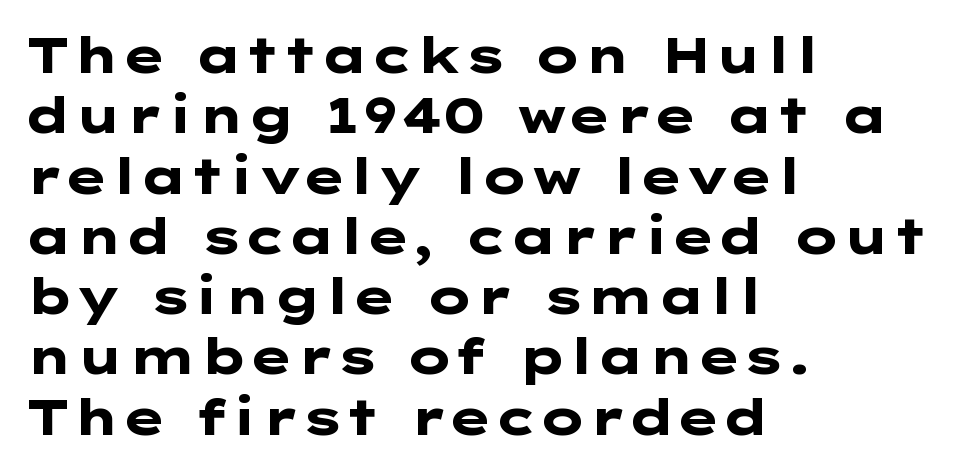
{"serif": "no", "italic": "no", "bold": "yes", "weight": "heavy", "width": "wide", "stroke_contrast": "low", "x_height": "medium", "underline": "no", "align": "left", "line_spacing_ratio": 1.23, "letter_spacing": "normal", "letter_spacing_em": 0.0, "glyph_px": 49}
